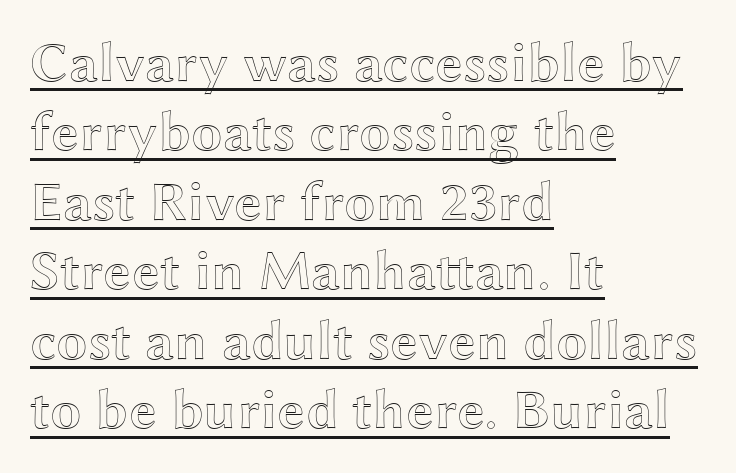
Is the block centered? No — it sits flush against the left margin. Is this a fixed-width face? No — the glyphs have proportional, varying widths. The letters stand straight up with perfectly vertical stems. Nothing unusual about the tracking: characters are spaced as the font intends.
